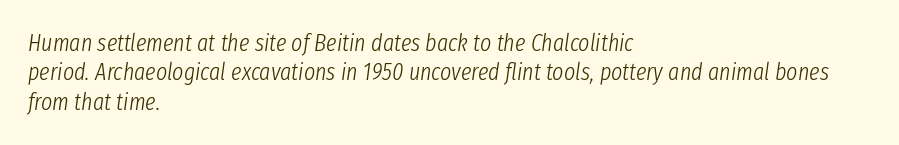
{"italic": "yes", "lean": "right", "slant_degrees": 8, "bold": "no", "underline": "no", "align": "left", "line_spacing_ratio": 1.22, "letter_spacing": "normal", "letter_spacing_em": 0.0, "glyph_px": 24}
